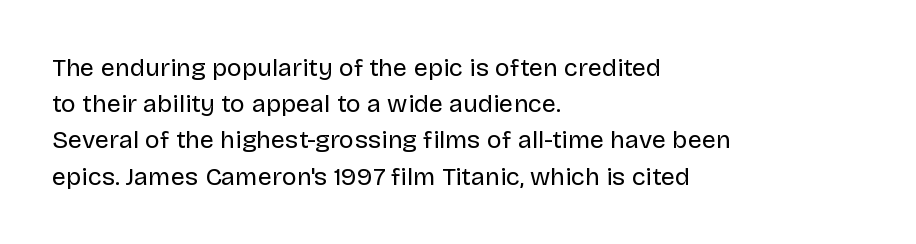
Q: Is the text bold? A: No.
Q: Is the text italic (slanted)? A: No, it is upright.
Q: Is the text underlined? A: No.
Q: How is the paragraph aligned? A: Left-aligned.
Q: Is the spacing between letters normal or unusually wide? A: Normal.
Q: Is the spacing between lines tight, normal or loose? A: Normal.
